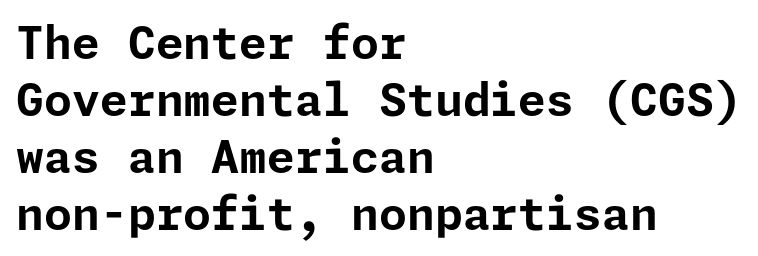
How would I describe the line gaps? Plain and ordinary. Unlike italic type, these characters show no tilt at all. Its strokes are broad and dark, the hallmark of bold type. This rendering uses left alignment, leaving the right contour irregular. This rendering features lettering with no underline. A typesetter would call this zero additional tracking.
